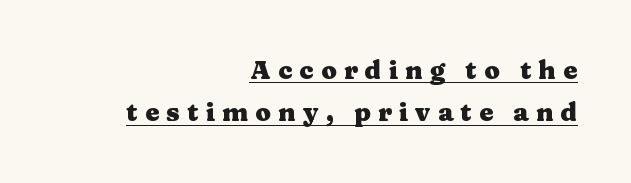
{"italic": "no", "bold": "yes", "underline": "yes", "align": "right", "line_spacing": "normal", "line_spacing_ratio": 1.69, "letter_spacing": "wide", "letter_spacing_em": 0.3, "glyph_px": 25}
